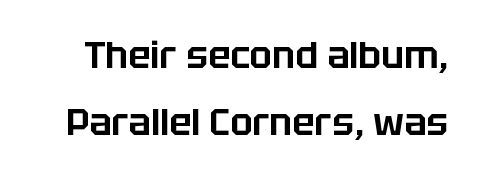
Beneath every word, the page is bare. Serif or sans? Sans — the stroke terminals are bare. Do the characters align in a grid? No, the font is proportional. Every character sits straight up, as roman type does. Glyph-to-glyph distance matches everyday printed text.
